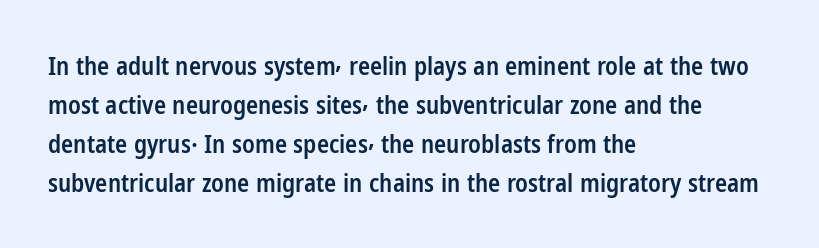
The image shows 25 px text type, upright; set left-aligned, normal line spacing (1.56x), normal letter spacing, not underlined.
